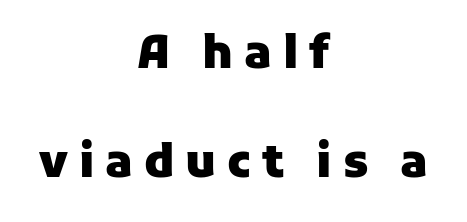
Q: Is the text bold? A: Yes.
Q: Is the text italic (slanted)? A: No, it is upright.
Q: Is the typeface a serif or a sans-serif typeface? A: Sans-serif.
Q: Is the text underlined? A: No.
Q: How is the paragraph aligned? A: Centered.
Q: Is the spacing between letters normal or unusually wide? A: Unusually wide.
Q: Is the spacing between lines tight, normal or loose? A: Loose.
Q: Width (condensed, normal, or wide)? A: Normal.
Q: Stroke contrast? A: Low.
Q: x-height? A: Medium.
Q: Monospaced? A: No.
